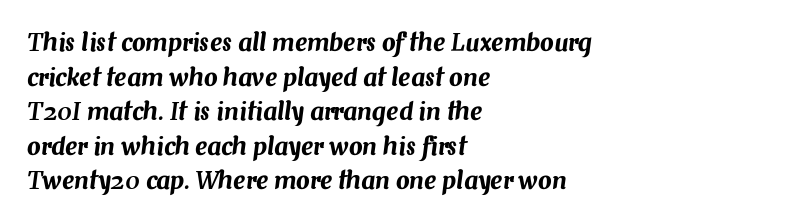
{"italic": "yes", "lean": "right", "slant_degrees": 7, "underline": "no", "align": "left", "line_spacing": "normal", "line_spacing_ratio": 1.44, "letter_spacing": "normal", "letter_spacing_em": 0.0, "glyph_px": 24}
